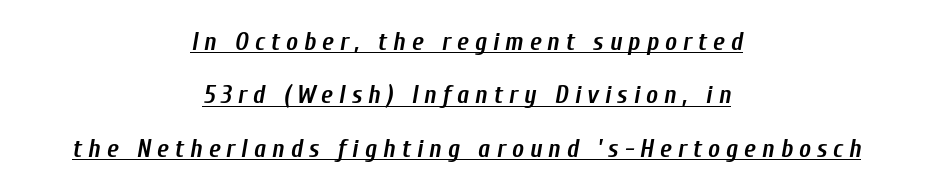
{"italic": "yes", "lean": "right", "slant_degrees": 10, "bold": "yes", "underline": "yes", "align": "center", "line_spacing": "loose", "line_spacing_ratio": 2.14, "letter_spacing": "wide", "letter_spacing_em": 0.24, "glyph_px": 25}
